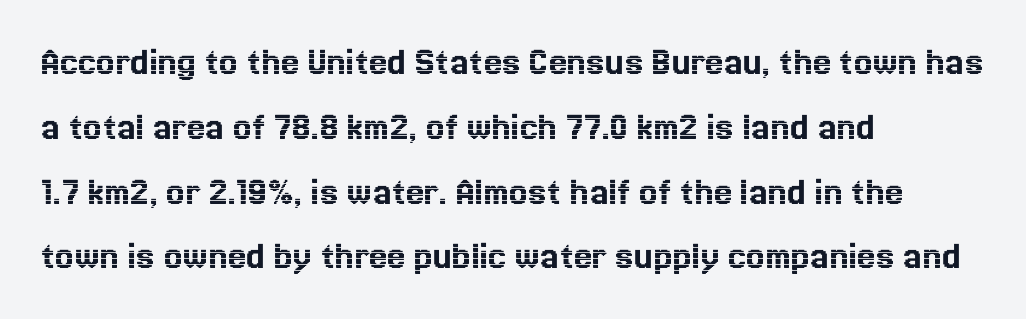
The image shows 41 px text type, upright; set left-aligned, normal line spacing (1.58x), normal letter spacing, not underlined; a medium x-height.
